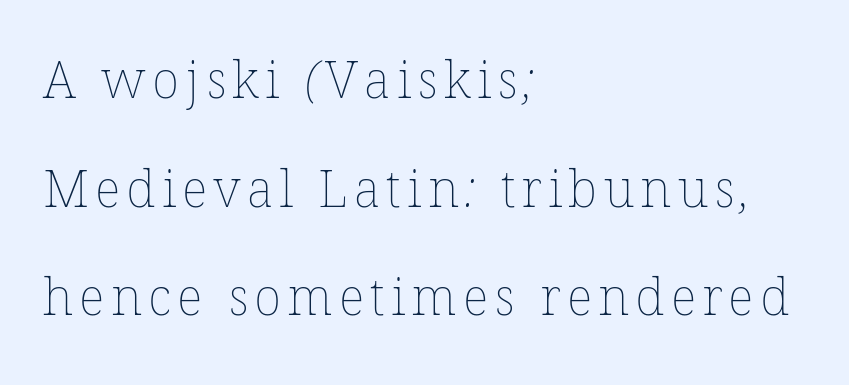
Whoever set this chose breathing room over compactness in the vertical rhythm. Is this a fixed-width face? No — the glyphs have proportional, varying widths. The font is comparable to plain body text, perhaps lighter. Has an underline been added? It has not. Each line starts at the same left margin while the right side varies.
